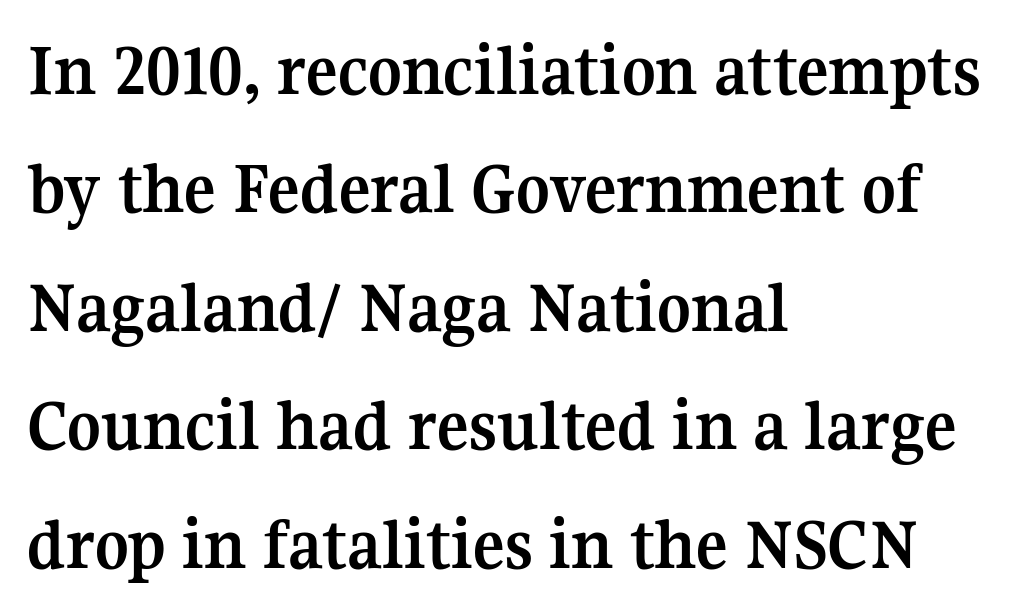
{"serif": "yes", "italic": "no", "bold": "yes", "weight": "semibold", "width": "normal", "stroke_contrast": "medium", "x_height": "medium", "monospaced": "no", "underline": "no", "align": "left", "line_spacing": "normal", "line_spacing_ratio": 1.6, "letter_spacing": "normal", "letter_spacing_em": 0.0, "glyph_px": 74}
